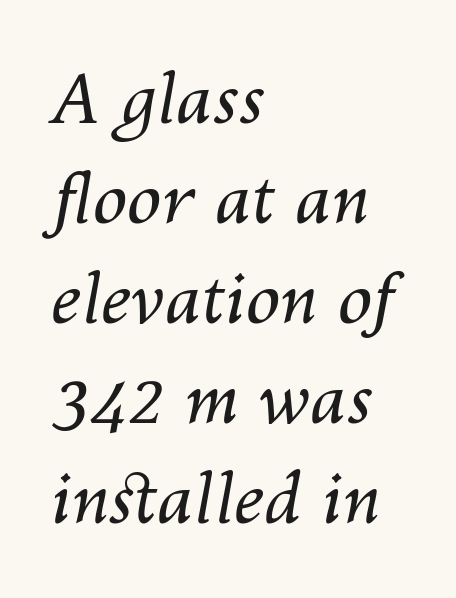
Q: Is the text bold? A: No.
Q: Is the text italic (slanted)? A: Yes, it leans right by about 10 degrees.
Q: Is the text underlined? A: No.
Q: How is the paragraph aligned? A: Left-aligned.
Q: Is the spacing between letters normal or unusually wide? A: Normal.
Q: Is the spacing between lines tight, normal or loose? A: Normal.
Q: Width (condensed, normal, or wide)? A: Normal.
Q: Stroke contrast? A: Medium.
Q: x-height? A: Medium.
Q: Monospaced? A: No.
